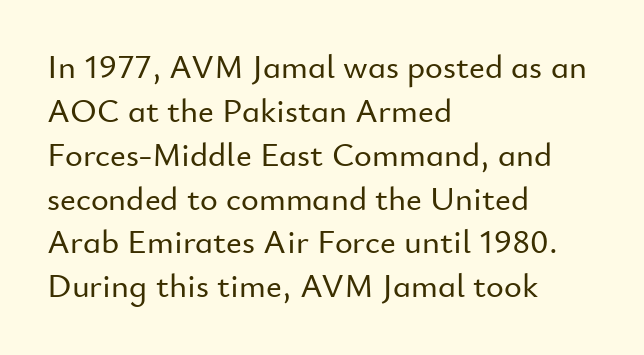
Style check: upright. Caption: standard tracking, unaltered. The ragged edge is on the right, which tells us the setting is flush left. Varying glyph widths throughout — classic text-font behaviour. Any mark beneath the type? The region is blank.
